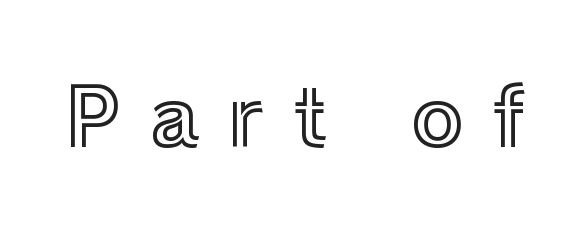
No italicization has been applied; the sample stays upright. The passage shown is typed in a proportional face where columns would drift. The tracking reads as deliberately expanded to a designer's eye. Bare-footed words on every line.
